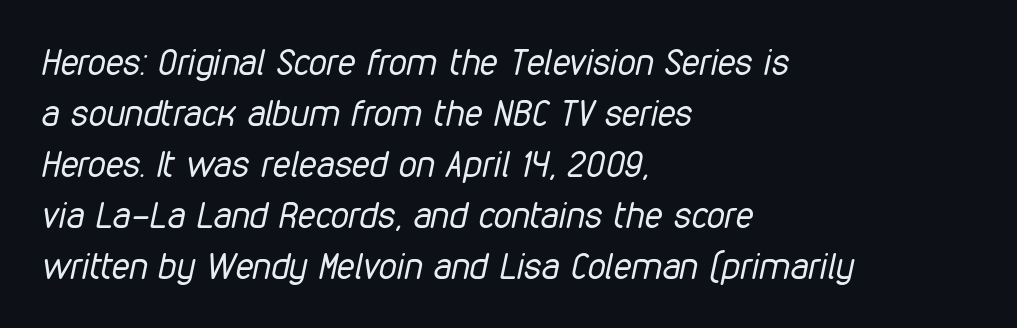
Q: Is the text bold? A: No.
Q: Is the text italic (slanted)? A: Yes, it leans right by about 12 degrees.
Q: Is the text underlined? A: No.
Q: How is the paragraph aligned? A: Left-aligned.
Q: Is the spacing between letters normal or unusually wide? A: Normal.
Q: Is the spacing between lines tight, normal or loose? A: Normal.
Q: Width (condensed, normal, or wide)? A: Condensed.
Q: Stroke contrast? A: Low.
Q: x-height? A: Medium.
Q: Monospaced? A: No.
